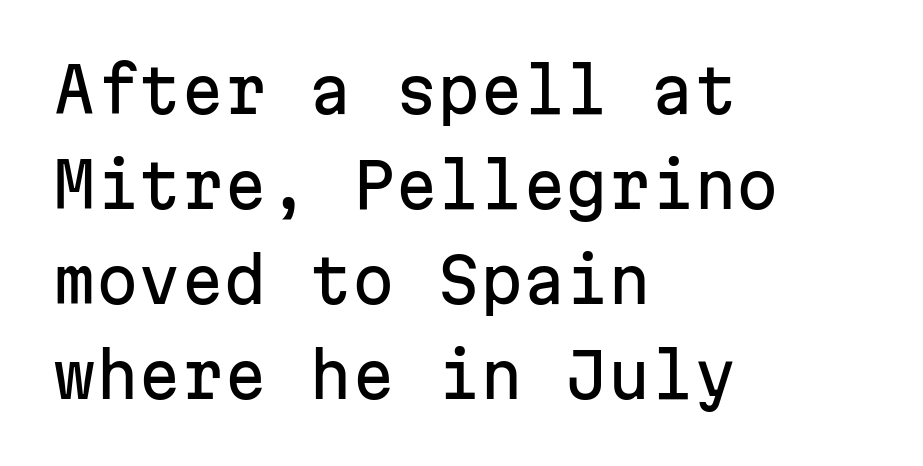
Q: Is the text italic (slanted)? A: No, it is upright.
Q: Is the typeface a serif or a sans-serif typeface? A: Sans-serif.
Q: Is the text underlined? A: No.
Q: How is the paragraph aligned? A: Left-aligned.
Q: Is the spacing between letters normal or unusually wide? A: Normal.
Q: Is the spacing between lines tight, normal or loose? A: Normal.
Q: Width (condensed, normal, or wide)? A: Normal.
Q: Stroke contrast? A: Low.
Q: x-height? A: Medium.
Q: Monospaced? A: Yes.
